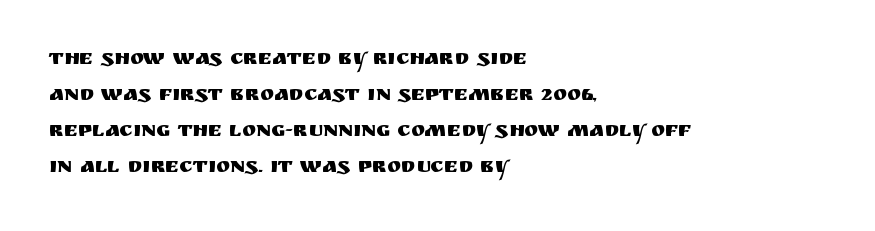
The type sits square on the baseline with zero lean. The letterforms sit shoulder to shoulder at normal distance. Check under the words: just untouched page. The rendering anchors every line to the left-hand side.
